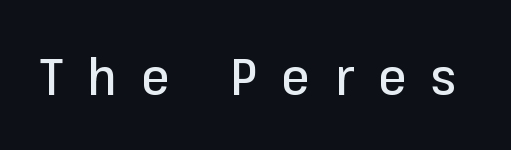
The letterforms stand isolated, each surrounded by extra space. Check where the strokes stop: nothing finishes them off — pure sans. The passage shown is not underscored anywhere. This is the regular roman posture of the typeface. The rendering uses natural spacing where letterforms have individual widths.
